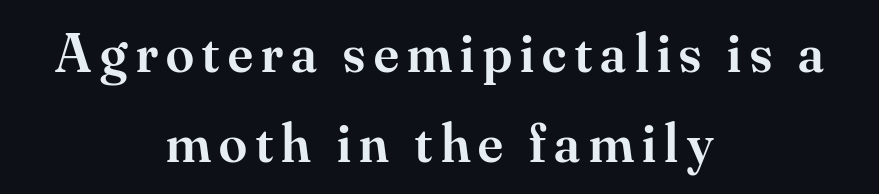
Has an underline been added? It has not. This rendering uses center alignment, leaving both contours irregular but symmetric. Is the type bold? Partly — it's a semibold, heavier than regular but not fully bold. Ascenders rise straight up at ninety degrees.
